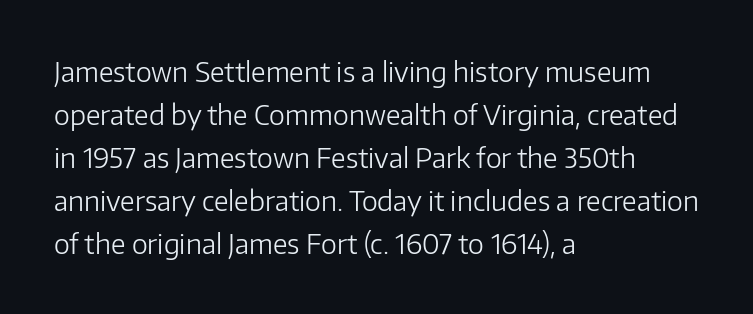
Q: Is the text bold? A: No.
Q: Is the text italic (slanted)? A: No, it is upright.
Q: Is the text underlined? A: No.
Q: How is the paragraph aligned? A: Left-aligned.
Q: Is the spacing between letters normal or unusually wide? A: Normal.
Q: Is the spacing between lines tight, normal or loose? A: Normal.
